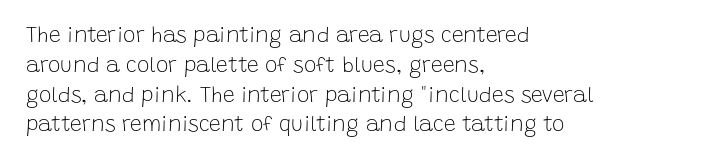
{"italic": "no", "bold": "no", "underline": "no", "align": "left", "line_spacing": "normal", "line_spacing_ratio": 1.42, "letter_spacing": "normal", "letter_spacing_em": 0.0, "glyph_px": 21}
